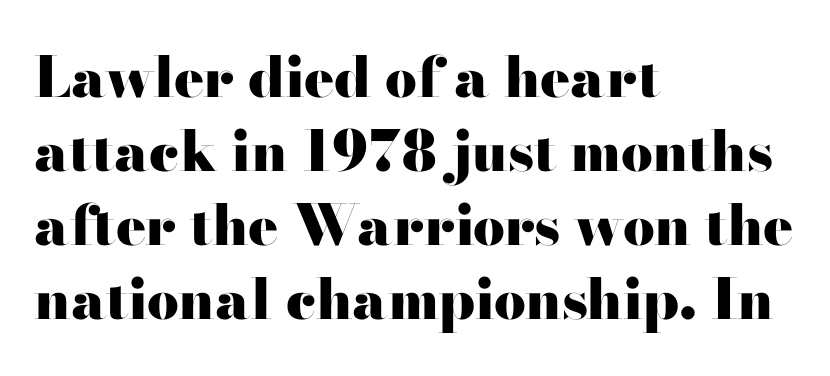
The image shows 56 px heavy, wide serif type, upright; set left-aligned, normal line spacing (1.32x), normal letter spacing, not underlined; high stroke contrast and a small x-height.
